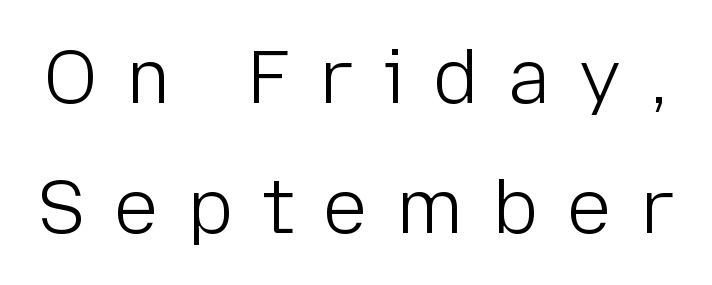
Counters stay open thanks to moderate or lighter strokes. To sum up the face: it is a sans, with no serifs. The letterforms stand isolated, each surrounded by extra space. The space directly below the letters is spotless. Character widths vary here, with narrow letters taking less room than wide ones.
